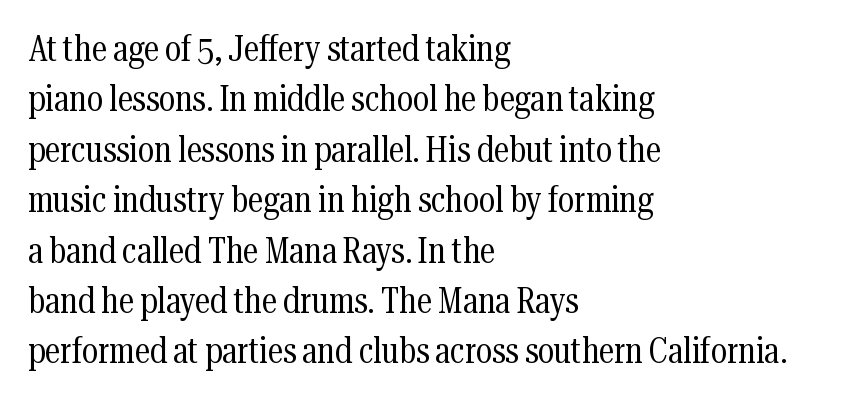
Q: Is the text bold? A: No.
Q: Is the text italic (slanted)? A: No, it is upright.
Q: Is the typeface a serif or a sans-serif typeface? A: Serif.
Q: Is the text underlined? A: No.
Q: How is the paragraph aligned? A: Left-aligned.
Q: Is the spacing between letters normal or unusually wide? A: Normal.
Q: Is the spacing between lines tight, normal or loose? A: Normal.
Q: Width (condensed, normal, or wide)? A: Condensed.
Q: Stroke contrast? A: Medium.
Q: x-height? A: Medium.
Q: Monospaced? A: No.
